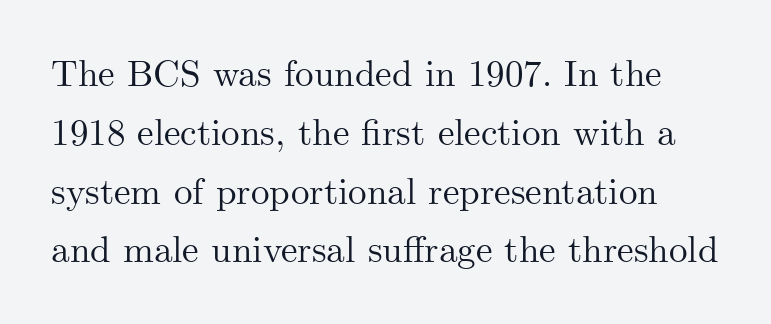
{"serif": "yes", "italic": "no", "width": "normal", "stroke_contrast": "medium", "x_height": "small", "monospaced": "no", "underline": "no", "line_spacing": "normal", "line_spacing_ratio": 1.59, "letter_spacing": "normal", "letter_spacing_em": 0.0, "glyph_px": 37}
